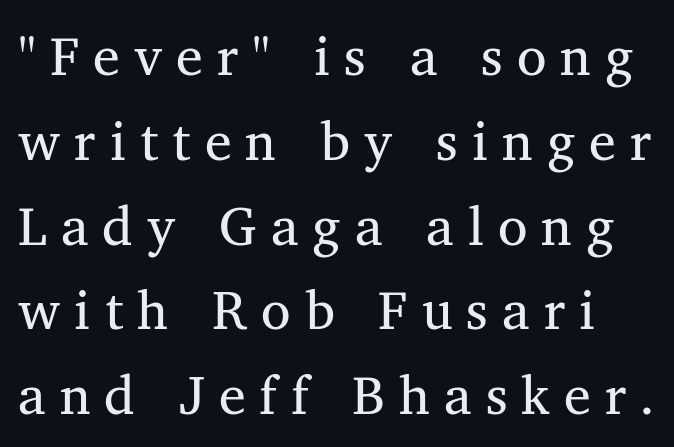
Q: Is the text bold? A: No.
Q: Is the text italic (slanted)? A: No, it is upright.
Q: Is the typeface a serif or a sans-serif typeface? A: Serif.
Q: Is the text underlined? A: No.
Q: Is the spacing between letters normal or unusually wide? A: Unusually wide.
Q: Is the spacing between lines tight, normal or loose? A: Normal.
Q: Width (condensed, normal, or wide)? A: Normal.
Q: Stroke contrast? A: Medium.
Q: x-height? A: Medium.
Q: Monospaced? A: No.
